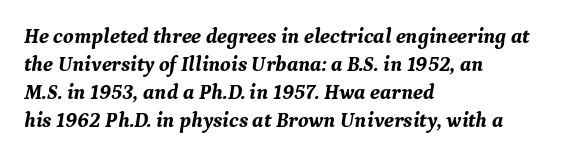
The image shows 21 px bold type, italic (leaning right); set left-aligned, normal line spacing (1.34x), normal letter spacing, not underlined.
